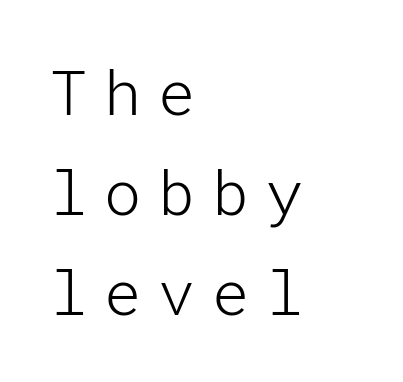
The image shows 62 px light sans-serif type, upright; set left-aligned, normal line spacing (1.61x), unusually wide letter spacing (+0.27 em), not underlined; low stroke contrast and a medium x-height.
